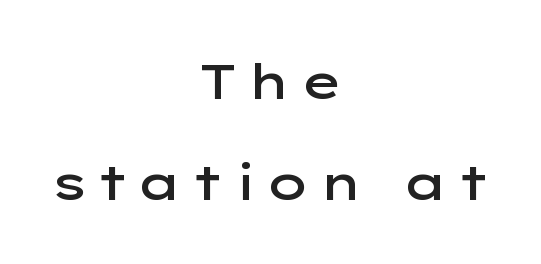
The image shows 49 px semibold, wide sans-serif type, upright; set centered, loose line spacing (2.07x), not underlined; low stroke contrast and a medium x-height.
